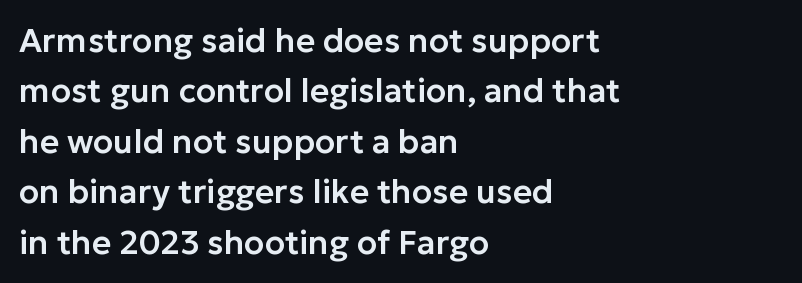
The image shows 33 px sans-serif type, upright; set left-aligned, normal line spacing (1.53x), normal letter spacing, not underlined; low stroke contrast and a medium x-height.
